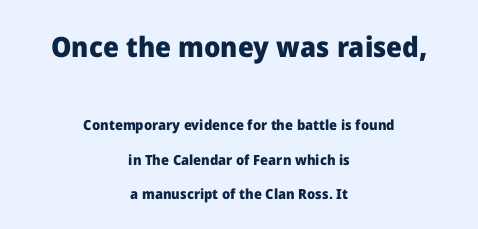
{"serif": "no", "italic": "no", "bold": "yes", "weight": "heavy", "width": "normal", "stroke_contrast": "low", "x_height": "medium", "monospaced": "no", "underline": "no", "align": "center", "line_spacing": "loose", "line_spacing_ratio": 2.48, "letter_spacing": "normal", "letter_spacing_em": 0.0, "larger_block": "first", "size_ratio": 2.0, "glyph_px": 28}
